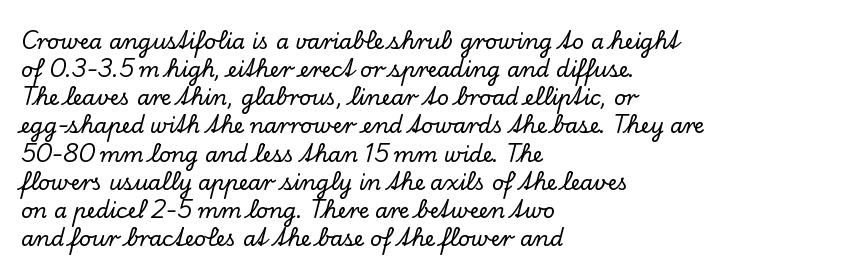
{"underline": "no", "align": "left", "line_spacing": "normal", "line_spacing_ratio": 1.34, "letter_spacing": "normal", "letter_spacing_em": 0.0, "glyph_px": 21}
